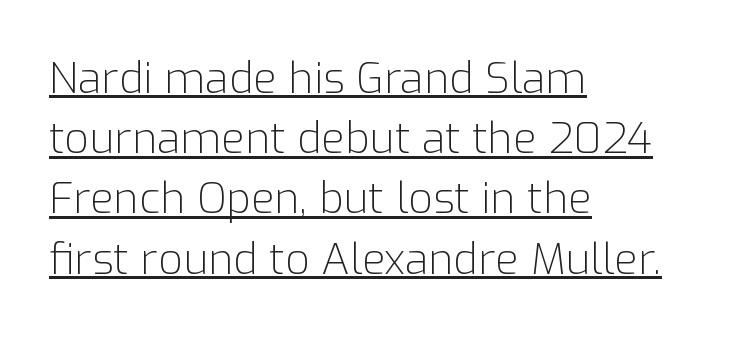
Words appear dense and cohesive because spacing is normal. If you measured baseline to baseline, you'd find a middling distance. Check where the strokes stop: nothing finishes them off — pure sans. Reading down the block, your eye returns to a fixed left position each line.
